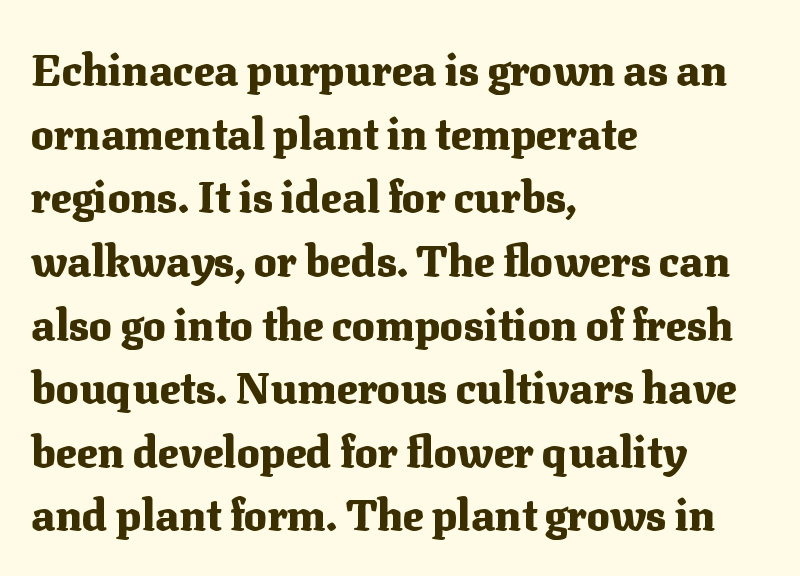
{"serif": "yes", "italic": "no", "bold": "yes", "weight": "heavy", "width": "normal", "stroke_contrast": "medium", "x_height": "medium", "monospaced": "no", "underline": "no", "align": "left", "line_spacing": "normal", "line_spacing_ratio": 1.48, "letter_spacing": "normal", "letter_spacing_em": 0.0, "glyph_px": 43}
